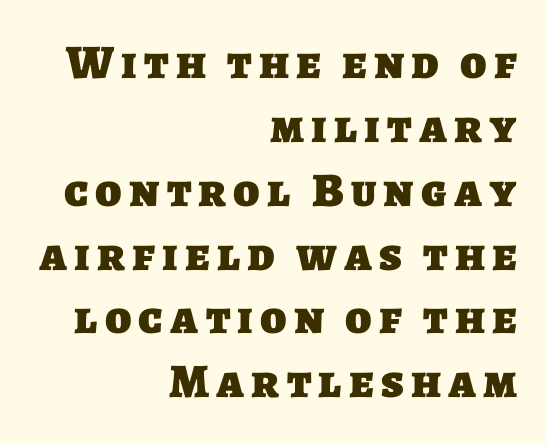
Q: Is the text bold? A: Yes.
Q: Is the typeface a serif or a sans-serif typeface? A: Sans-serif.
Q: Is the text underlined? A: No.
Q: How is the paragraph aligned? A: Right-aligned.
Q: Is the spacing between lines tight, normal or loose? A: Normal.
Q: Width (condensed, normal, or wide)? A: Normal.
Q: Stroke contrast? A: Low.
Q: x-height? A: Large.
Q: Monospaced? A: No.
